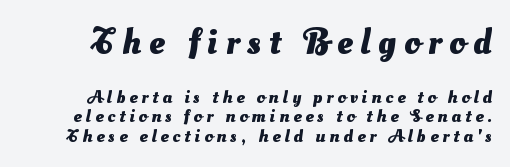
Q: Is the text bold? A: Yes.
Q: Is the typeface a serif or a sans-serif typeface? A: Sans-serif.
Q: Is the text underlined? A: No.
Q: Is the spacing between letters normal or unusually wide? A: Unusually wide.
Q: Is the spacing between lines tight, normal or loose? A: Tight.
Q: Which block of text is set in a larger size, the first (top) or the second (bottom)? A: The first (top) one.
Q: Width (condensed, normal, or wide)? A: Normal.
Q: Stroke contrast? A: Medium.
Q: x-height? A: Small.
Q: Monospaced? A: No.
